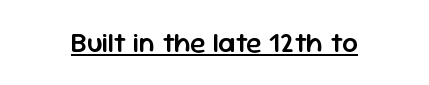
Q: Is the text bold? A: Semi-bold.
Q: Is the text italic (slanted)? A: No, it is upright.
Q: Is the typeface a serif or a sans-serif typeface? A: Sans-serif.
Q: Is the text underlined? A: Yes.
Q: Is the spacing between letters normal or unusually wide? A: Normal.
Q: Width (condensed, normal, or wide)? A: Normal.
Q: Stroke contrast? A: Low.
Q: x-height? A: Medium.
Q: Monospaced? A: No.
